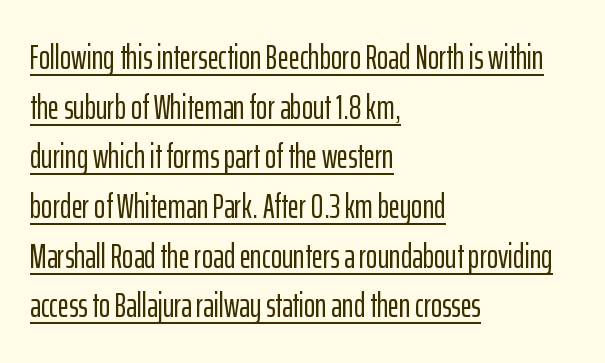
The lettering stays uniformly vertical, giving the passage a roman look. The leading is moderate, giving the passage an even texture. This sample is left-justified, so line endings fall wherever the words run out. Examine the stroke ends and you'll find no serifs. The gaps between neighbouring characters are ordinary and unremarkable. Do the characters align in a grid? No, the font is proportional.
